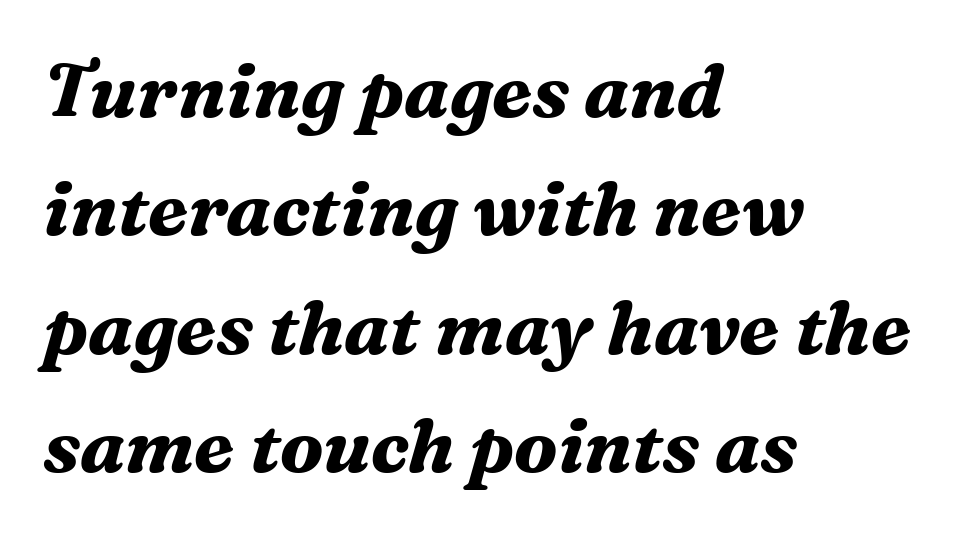
Q: Is the text bold? A: Yes.
Q: Is the text italic (slanted)? A: Yes, it leans right by about 16 degrees.
Q: Is the typeface a serif or a sans-serif typeface? A: Serif.
Q: Is the text underlined? A: No.
Q: How is the paragraph aligned? A: Left-aligned.
Q: Is the spacing between letters normal or unusually wide? A: Normal.
Q: Is the spacing between lines tight, normal or loose? A: Normal.
Q: Width (condensed, normal, or wide)? A: Normal.
Q: Stroke contrast? A: Medium.
Q: x-height? A: Medium.
Q: Monospaced? A: No.
